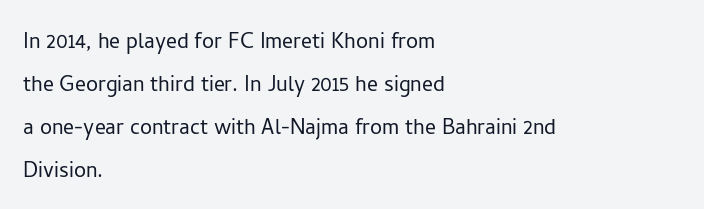
{"italic": "no", "bold": "no", "underline": "no", "align": "left", "line_spacing": "normal", "line_spacing_ratio": 1.59, "letter_spacing": "normal", "letter_spacing_em": 0.0, "glyph_px": 27}
